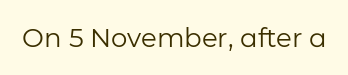
A roman cut, with each character standing at attention. Decoration check: the copy has no underline. The gaps between neighbouring characters are ordinary and unremarkable. Bold? No — there's no thickening of the strokes.
